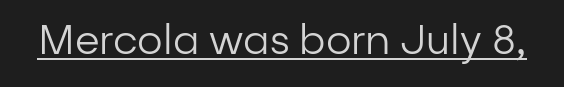
{"serif": "no", "italic": "no", "bold": "no", "weight": "regular", "width": "normal", "stroke_contrast": "low", "x_height": "medium", "monospaced": "no", "underline": "yes", "letter_spacing": "normal", "letter_spacing_em": 0.0, "glyph_px": 40}
